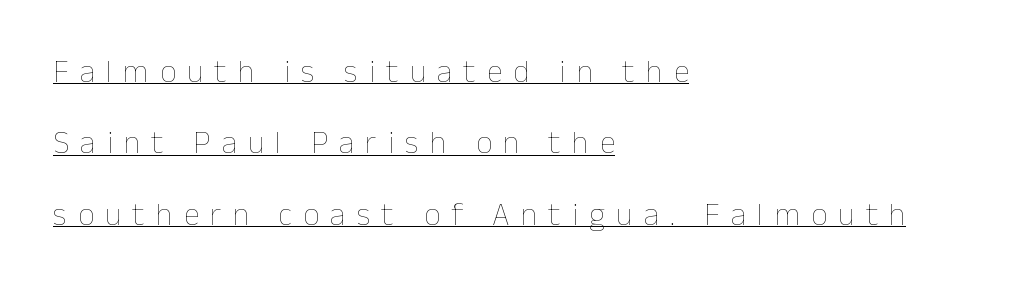
The image shows 32 px thin type, upright; set left-aligned, loose line spacing (2.23x), unusually wide letter spacing (+0.35 em), underlined; low stroke contrast and a medium x-height.
